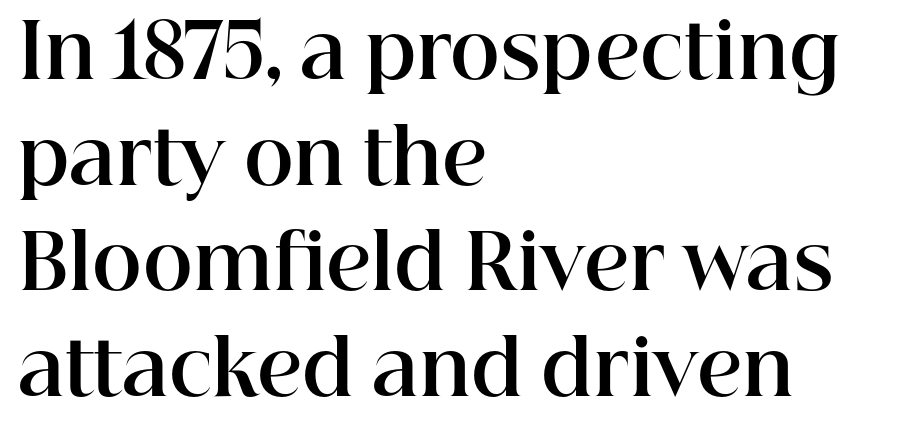
The image shows 76 px bold serif type, upright; set left-aligned, normal line spacing (1.39x), normal letter spacing, not underlined; high stroke contrast and a medium x-height.
